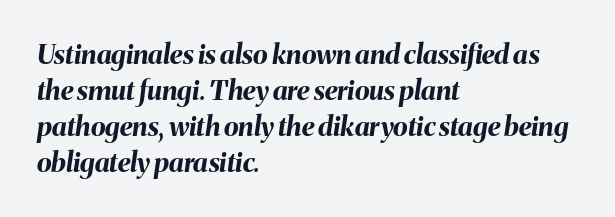
Q: Is the text bold? A: Yes.
Q: Is the text italic (slanted)? A: Yes, it leans right by about 8 degrees.
Q: Is the text underlined? A: No.
Q: How is the paragraph aligned? A: Left-aligned.
Q: Is the spacing between letters normal or unusually wide? A: Normal.
Q: Is the spacing between lines tight, normal or loose? A: Normal.
